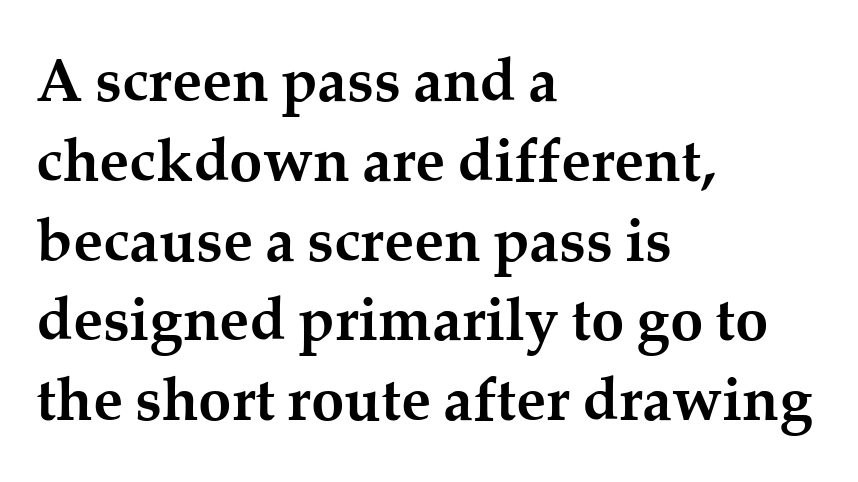
{"serif": "yes", "italic": "no", "bold": "yes", "weight": "semibold", "width": "normal", "stroke_contrast": "medium", "x_height": "medium", "monospaced": "no", "underline": "no", "align": "left", "line_spacing": "normal", "line_spacing_ratio": 1.33, "letter_spacing": "normal", "letter_spacing_em": 0.0, "glyph_px": 60}
